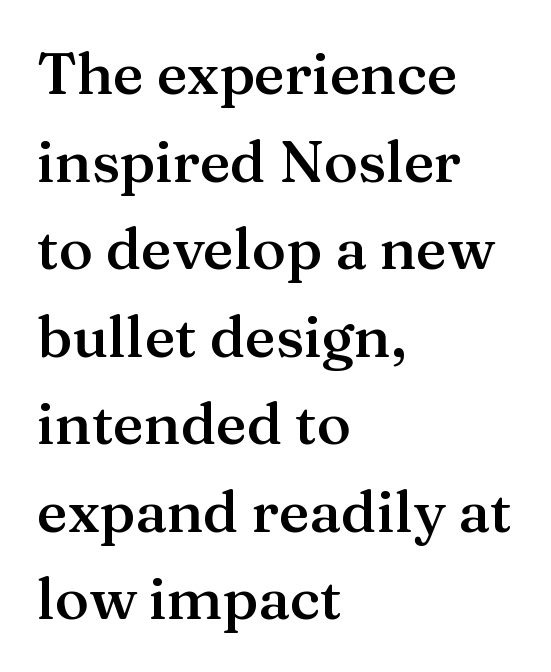
The axis of the letterforms is exactly vertical. The face used here is seriffed, in the tradition of book romans. The font is running at a semibold setting, under full bold. Alignment: flush left. Glyph-to-glyph distance matches everyday printed text.
